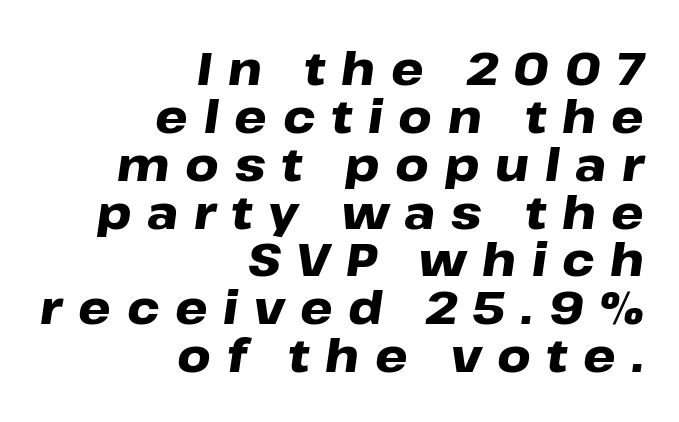
The words here are not underlined. Tightly led — the rows are bunched. Compared with an ordinary text face, these strokes are far heavier — a full bold. An italicized treatment has been applied to the whole sample.
